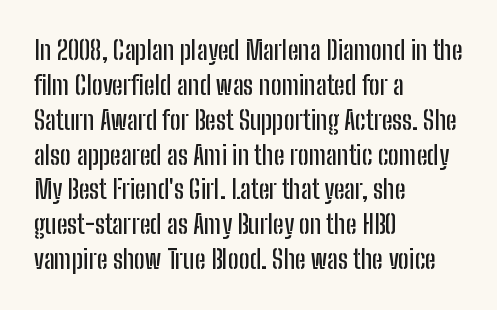
Q: Is the text italic (slanted)? A: No, it is upright.
Q: Is the text underlined? A: No.
Q: How is the paragraph aligned? A: Left-aligned.
Q: Is the spacing between letters normal or unusually wide? A: Normal.
Q: Is the spacing between lines tight, normal or loose? A: Normal.
